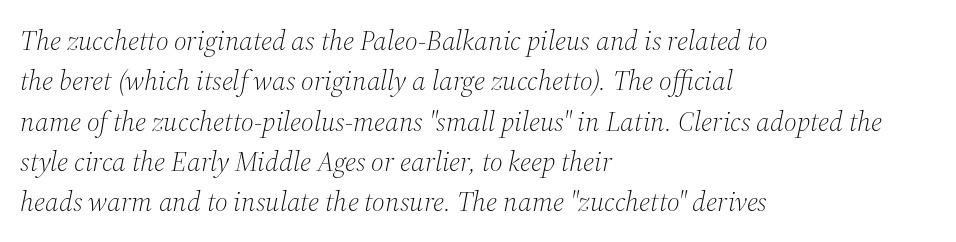
Q: Is the text bold? A: No.
Q: Is the text italic (slanted)? A: Yes, it leans right by about 12 degrees.
Q: Is the typeface a serif or a sans-serif typeface? A: Serif.
Q: Is the text underlined? A: No.
Q: How is the paragraph aligned? A: Left-aligned.
Q: Is the spacing between letters normal or unusually wide? A: Normal.
Q: Is the spacing between lines tight, normal or loose? A: Normal.
Q: Width (condensed, normal, or wide)? A: Normal.
Q: Stroke contrast? A: Medium.
Q: x-height? A: Medium.
Q: Monospaced? A: No.
